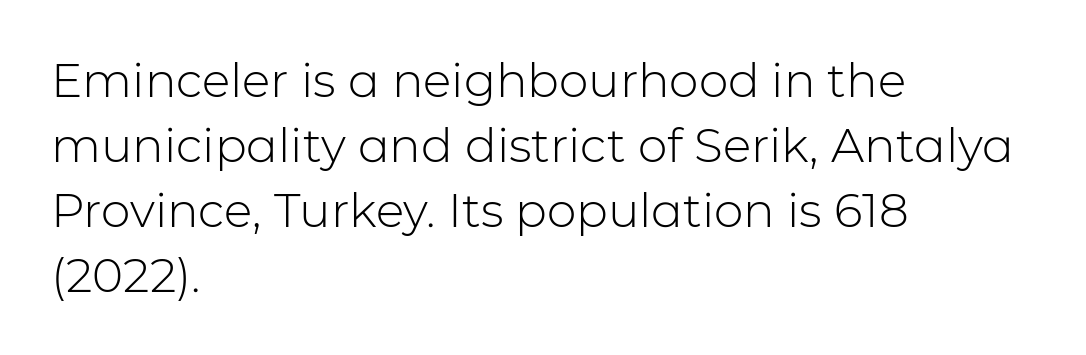
{"serif": "no", "italic": "no", "bold": "no", "weight": "light", "width": "normal", "stroke_contrast": "low", "x_height": "medium", "monospaced": "no", "underline": "no", "align": "left", "line_spacing": "normal", "line_spacing_ratio": 1.38, "letter_spacing": "normal", "letter_spacing_em": 0.0, "glyph_px": 47}
